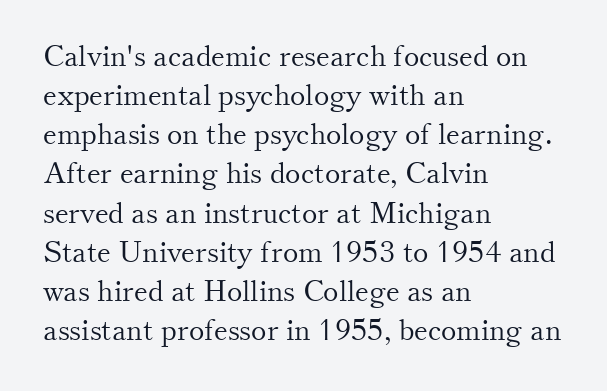
The designer went with a serif here, giving each stem small feet. Nothing heavy about these letters — not bold at all. In CSS terms this would be text-align: left. Vertically, the passage feels balanced, rows spaced as you'd expect. Proportional: the letters do not fall into vertical columns. A roman cut, with each character standing at attention.
